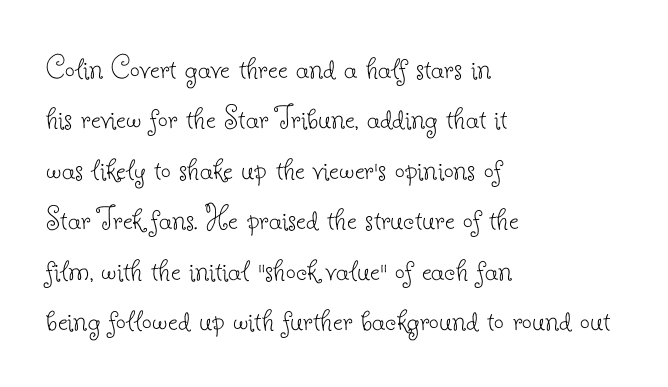
{"serif": "yes", "italic": "no", "bold": "no", "weight": "thin", "width": "normal", "stroke_contrast": "low", "x_height": "small", "monospaced": "no", "underline": "no", "align": "left", "line_spacing": "normal", "line_spacing_ratio": 1.44, "letter_spacing": "normal", "letter_spacing_em": 0.0, "glyph_px": 35}
